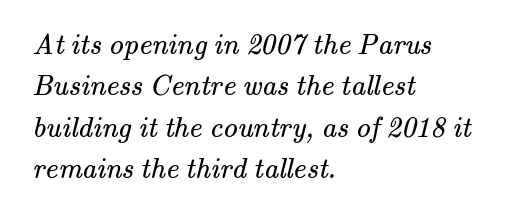
{"serif": "yes", "bold": "no", "weight": "regular", "width": "normal", "stroke_contrast": "medium", "x_height": "small", "monospaced": "no", "underline": "no", "align": "left", "line_spacing": "normal", "line_spacing_ratio": 1.43, "letter_spacing": "normal", "letter_spacing_em": 0.0, "glyph_px": 29}
